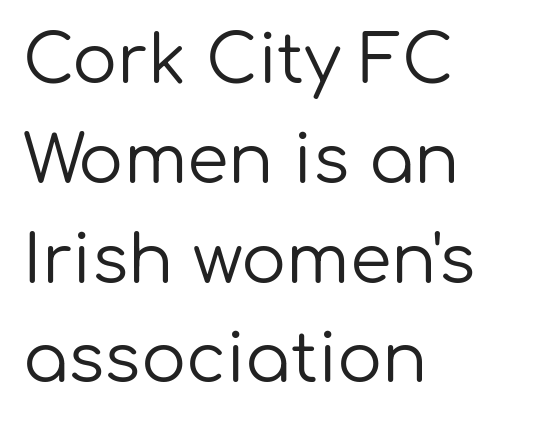
The image shows 67 px regular-weight sans-serif type, upright; set left-aligned, normal line spacing (1.49x), normal letter spacing, not underlined; low stroke contrast and a medium x-height.
